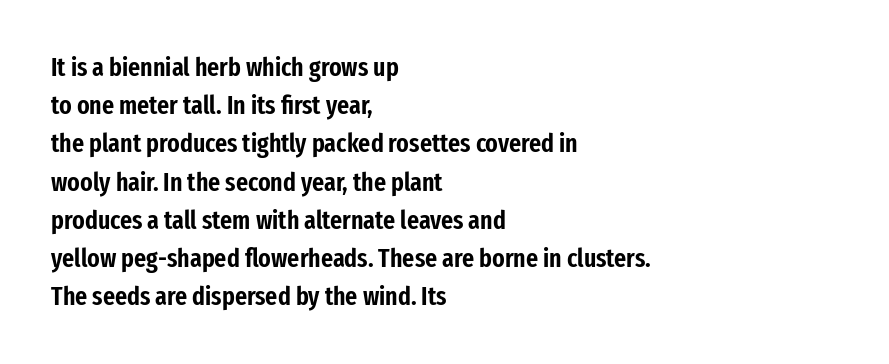
Q: Is the text italic (slanted)? A: No, it is upright.
Q: Is the text underlined? A: No.
Q: How is the paragraph aligned? A: Left-aligned.
Q: Is the spacing between letters normal or unusually wide? A: Normal.
Q: Is the spacing between lines tight, normal or loose? A: Normal.
